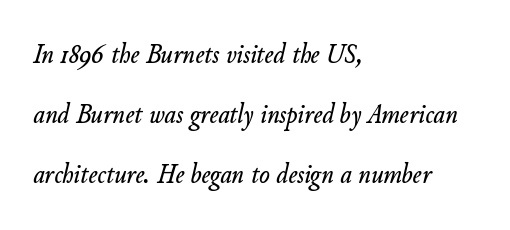
Q: Is the text italic (slanted)? A: Yes, it leans right by about 11 degrees.
Q: Is the text underlined? A: No.
Q: How is the paragraph aligned? A: Left-aligned.
Q: Is the spacing between letters normal or unusually wide? A: Normal.
Q: Is the spacing between lines tight, normal or loose? A: Loose.
Q: Width (condensed, normal, or wide)? A: Normal.
Q: Stroke contrast? A: Low.
Q: x-height? A: Small.
Q: Monospaced? A: No.
